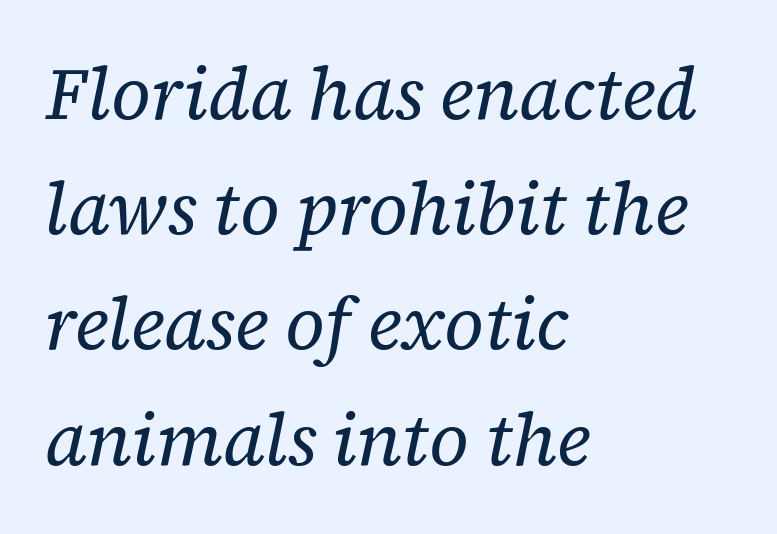
Q: Is the text bold? A: No.
Q: Is the text italic (slanted)? A: Yes, it leans right by about 12 degrees.
Q: Is the typeface a serif or a sans-serif typeface? A: Serif.
Q: Is the text underlined? A: No.
Q: How is the paragraph aligned? A: Left-aligned.
Q: Is the spacing between letters normal or unusually wide? A: Normal.
Q: Is the spacing between lines tight, normal or loose? A: Normal.
Q: Width (condensed, normal, or wide)? A: Normal.
Q: Stroke contrast? A: Low.
Q: x-height? A: Medium.
Q: Monospaced? A: No.
